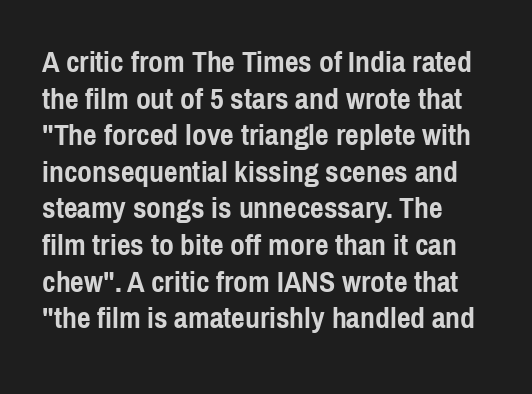
The face used here is proportionally spaced, like ordinary book or web type. Are there feet on the stems? There aren't — it's a sans. In terms of letterspacing, this is plain default setting. The strokes are fattened all the way to bold.
